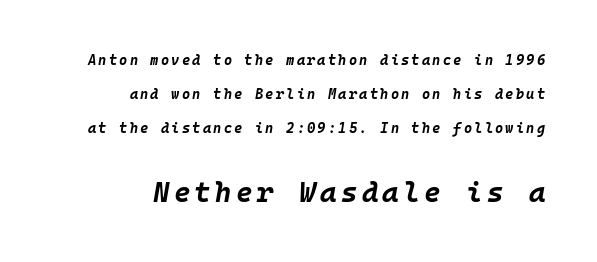
Q: Is the text bold? A: Yes.
Q: Is the text italic (slanted)? A: Yes, it leans right by about 10 degrees.
Q: Is the text underlined? A: No.
Q: How is the paragraph aligned? A: Right-aligned.
Q: Is the spacing between lines tight, normal or loose? A: Loose.
Q: Which block of text is set in a larger size, the first (top) or the second (bottom)? A: The second (bottom) one.
Q: Width (condensed, normal, or wide)? A: Normal.
Q: Stroke contrast? A: Low.
Q: x-height? A: Large.
Q: Monospaced? A: Yes.
